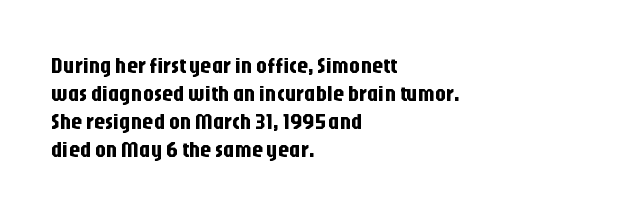
The image shows 22 px text type, upright; set left-aligned, normal line spacing (1.28x), normal letter spacing, not underlined.
